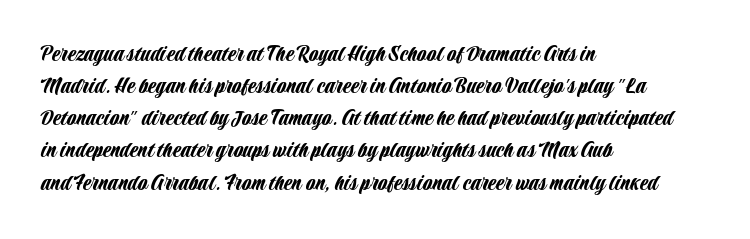
Q: Is the text italic (slanted)? A: Yes.
Q: Is the text underlined? A: No.
Q: How is the paragraph aligned? A: Left-aligned.
Q: Is the spacing between letters normal or unusually wide? A: Normal.
Q: Is the spacing between lines tight, normal or loose? A: Normal.
